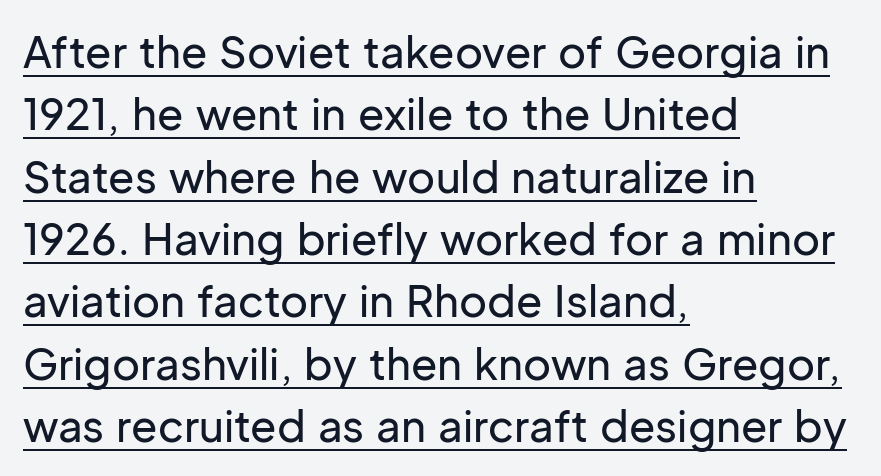
The image shows 43 px sans-serif type, upright; set left-aligned, normal line spacing (1.45x), normal letter spacing, underlined; low stroke contrast and a medium x-height.
